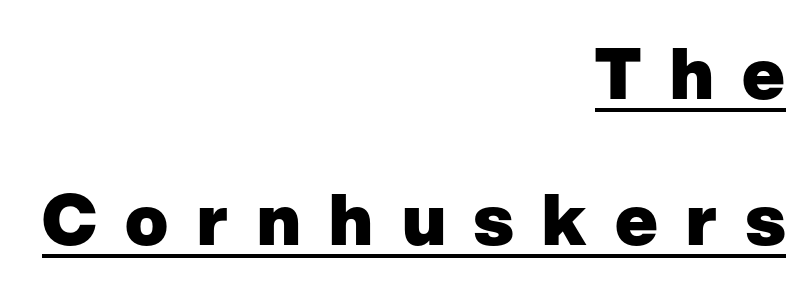
{"serif": "no", "italic": "no", "bold": "yes", "weight": "heavy", "width": "normal", "stroke_contrast": "low", "x_height": "medium", "monospaced": "no", "underline": "yes", "align": "right", "line_spacing": "loose", "line_spacing_ratio": 2.06, "letter_spacing": "wide", "letter_spacing_em": 0.4, "glyph_px": 71}
